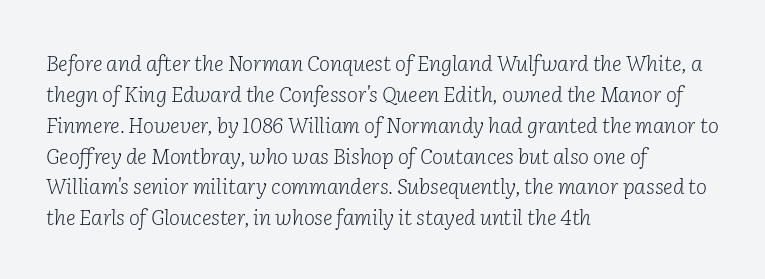
Horizontal bands of white between lines are of average thickness. The lines are quadded left. This is not heavy type; no bold has been used. Is the type slanted? Yes — the strokes lean at a clear angle. Anything drawn beneath the words? Only blank space.
